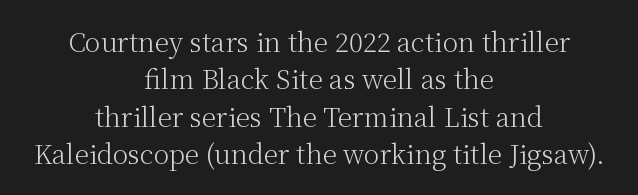
Q: Is the text bold? A: No.
Q: Is the text italic (slanted)? A: No, it is upright.
Q: Is the text underlined? A: No.
Q: How is the paragraph aligned? A: Centered.
Q: Is the spacing between letters normal or unusually wide? A: Normal.
Q: Is the spacing between lines tight, normal or loose? A: Normal.
